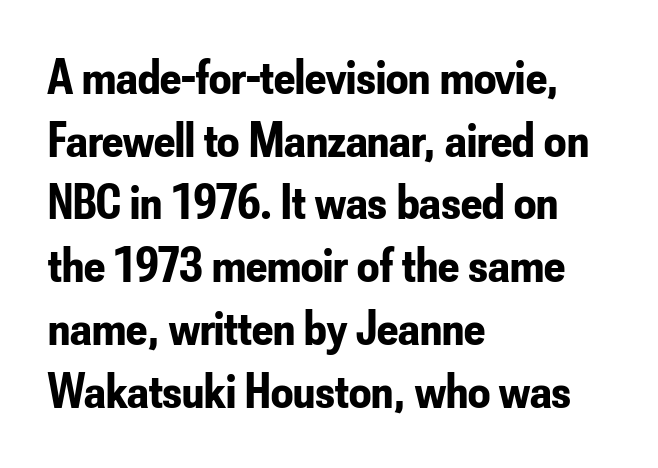
The image shows 49 px bold, condensed sans-serif type, upright; set left-aligned, normal line spacing (1.28x), normal letter spacing, not underlined; low stroke contrast and a small x-height.
